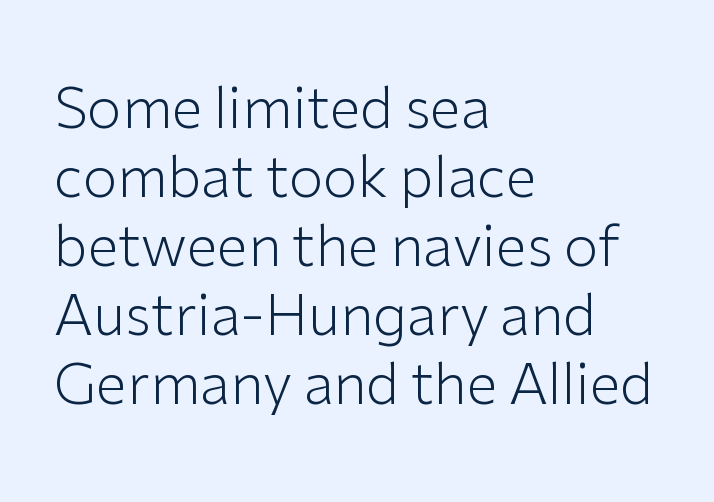
The image shows 56 px light sans-serif type, upright; set left-aligned, line spacing 1.23x, normal letter spacing, not underlined; low stroke contrast and a medium x-height.
